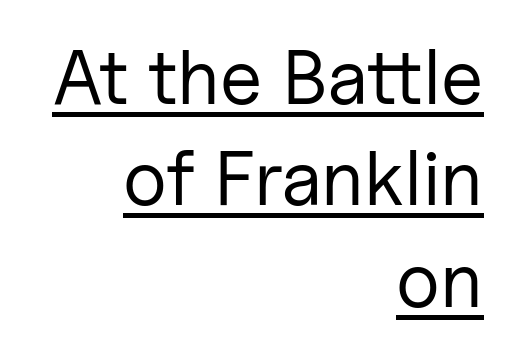
The image shows 78 px regular-weight sans-serif type, upright; set right-aligned, normal line spacing (1.3x), normal letter spacing, underlined; low stroke contrast and a medium x-height.
